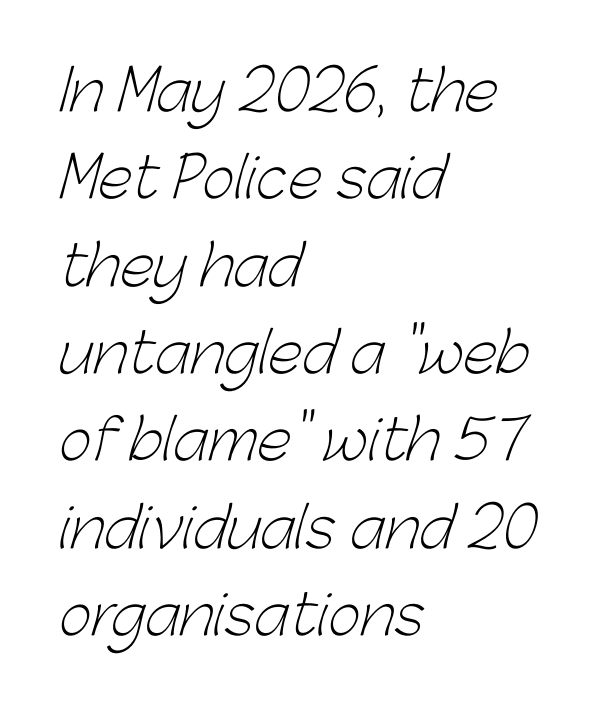
Look at the tracking — it's just the regular setting, nothing added. Letterform terminals end flat and unadorned throughout the passage. The zone under the glyphs is completely vacant. These lines sit exactly where default settings would place them.
